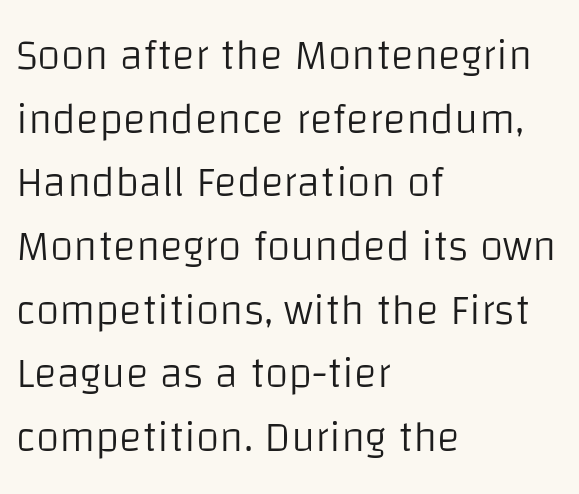
{"serif": "no", "italic": "no", "bold": "no", "weight": "light", "width": "normal", "stroke_contrast": "low", "x_height": "large", "monospaced": "no", "underline": "no", "align": "left", "line_spacing": "normal", "line_spacing_ratio": 1.48, "letter_spacing": "normal", "letter_spacing_em": 0.0, "glyph_px": 43}
